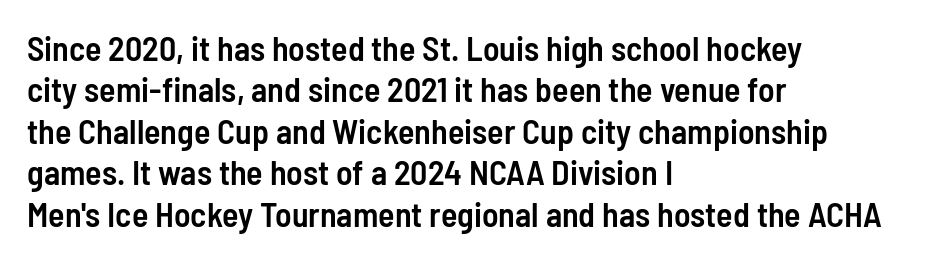
Q: Is the text bold? A: Semi-bold.
Q: Is the text italic (slanted)? A: No, it is upright.
Q: Is the typeface a serif or a sans-serif typeface? A: Sans-serif.
Q: Is the text underlined? A: No.
Q: How is the paragraph aligned? A: Left-aligned.
Q: Is the spacing between letters normal or unusually wide? A: Normal.
Q: Width (condensed, normal, or wide)? A: Condensed.
Q: Stroke contrast? A: Low.
Q: x-height? A: Medium.
Q: Monospaced? A: No.
